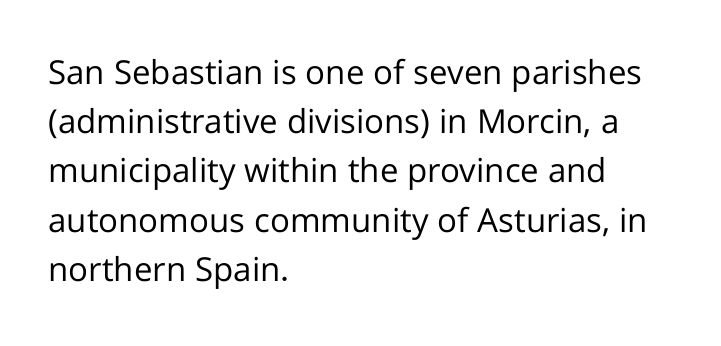
{"serif": "no", "italic": "no", "bold": "no", "weight": "regular", "width": "normal", "stroke_contrast": "low", "x_height": "medium", "monospaced": "no", "underline": "no", "align": "left", "line_spacing": "normal", "line_spacing_ratio": 1.49, "letter_spacing": "normal", "letter_spacing_em": 0.0, "glyph_px": 33}
